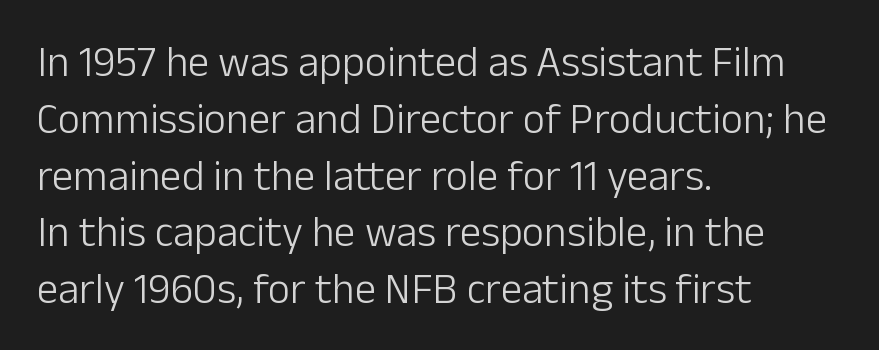
The foot of each line stays bare and open. Do the characters align in a grid? No, the font is proportional. The paragraph shown leans on its left margin. Weight: in the light-to-regular range.
